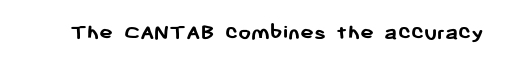
Notice how thick the strokes are: this is what a full bold looks like. In terms of letterspacing, this is plain default setting. The specimen omits any rule beneath the text block's lines. The lettering stays uniformly vertical, giving the passage a roman look.
